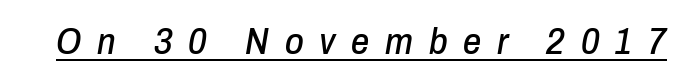
Honestly, the letter spacing is so wide it's the main thing you notice. Compared with ordinary roman type, these characters are visibly tilted. Spacing verdict: proportional, widths tailored to each character. You can see a thin bar hugging the bottom of the glyphs.
